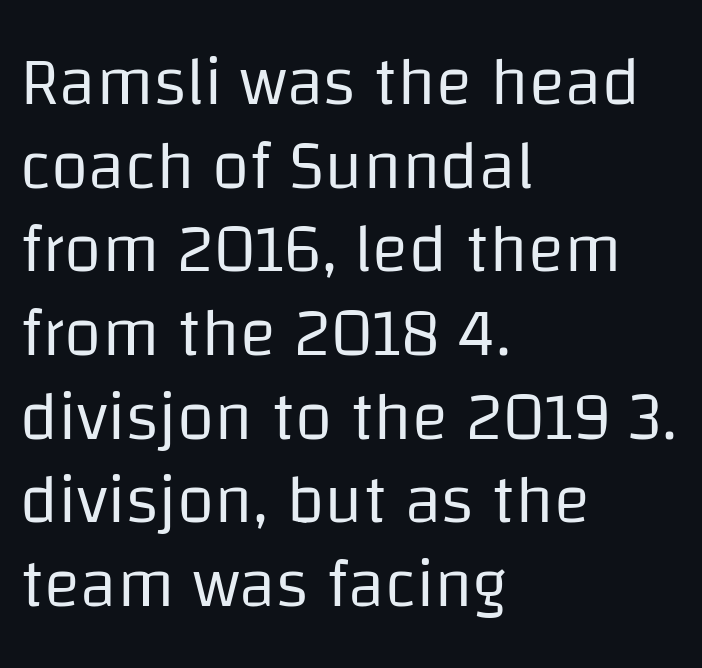
Q: Is the text bold? A: No.
Q: Is the text italic (slanted)? A: No, it is upright.
Q: Is the typeface a serif or a sans-serif typeface? A: Sans-serif.
Q: Is the text underlined? A: No.
Q: How is the paragraph aligned? A: Left-aligned.
Q: Is the spacing between letters normal or unusually wide? A: Normal.
Q: Width (condensed, normal, or wide)? A: Normal.
Q: Stroke contrast? A: Low.
Q: x-height? A: Large.
Q: Monospaced? A: No.
